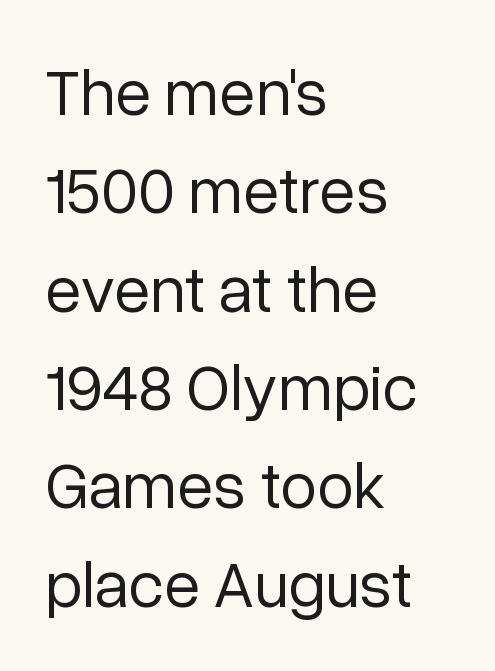
{"serif": "no", "italic": "no", "bold": "no", "weight": "regular", "width": "normal", "stroke_contrast": "low", "x_height": "medium", "monospaced": "no", "underline": "no", "align": "left", "line_spacing": "normal", "line_spacing_ratio": 1.49, "letter_spacing": "normal", "letter_spacing_em": 0.0, "glyph_px": 66}
